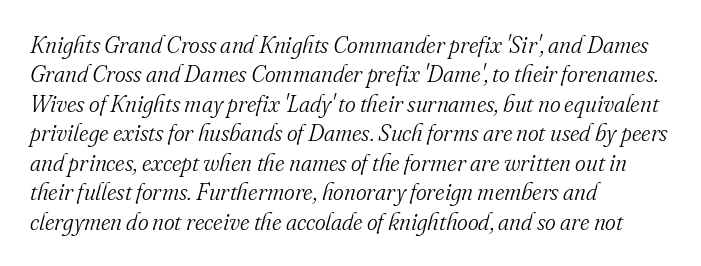
The image shows 23 px text type, italic (leaning right); set left-aligned, normal line spacing (1.28x), normal letter spacing, not underlined.
